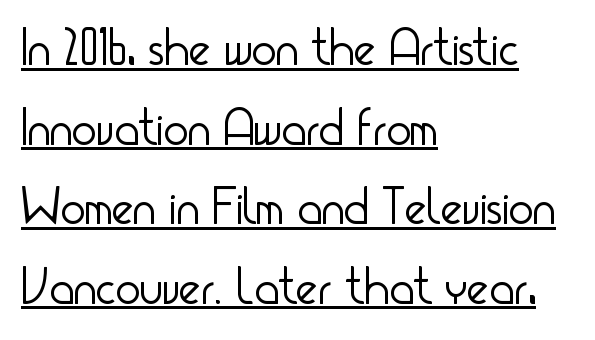
The image shows 52 px light, condensed sans-serif type, upright; set left-aligned, normal line spacing (1.53x), normal letter spacing, underlined; low stroke contrast and a small x-height.
